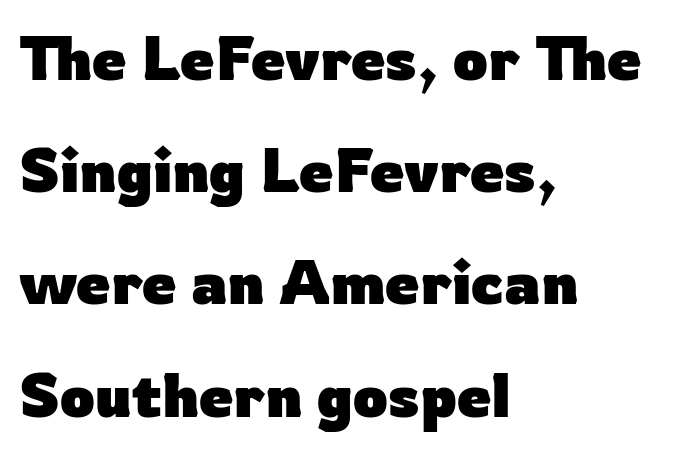
There is no visible air inserted between adjacent glyphs. It's the straight-up-and-down kind of type. This sample has the flowing, uneven cadence of proportional lettering. Students, this is bold: see how much ink each stroke carries. A typesetter would label this face a sans. Layout note: lines flush left.
